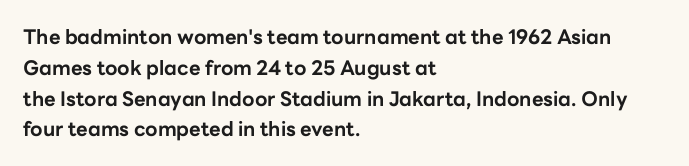
{"italic": "no", "bold": "yes", "underline": "no", "align": "left", "line_spacing": "normal", "line_spacing_ratio": 1.54, "letter_spacing": "normal", "letter_spacing_em": 0.0, "glyph_px": 20}
